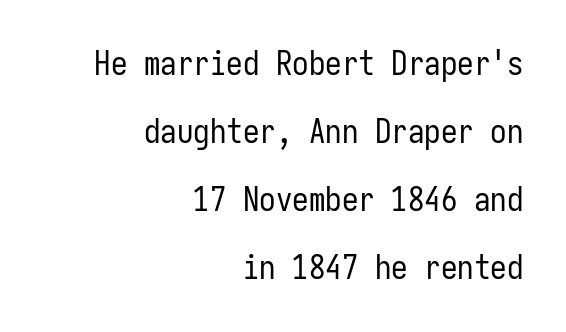
{"serif": "no", "italic": "no", "bold": "no", "weight": "regular", "width": "condensed", "stroke_contrast": "low", "x_height": "medium", "monospaced": "yes", "underline": "no", "align": "right", "line_spacing": "loose", "line_spacing_ratio": 2.06, "letter_spacing": "normal", "letter_spacing_em": 0.0, "glyph_px": 33}
